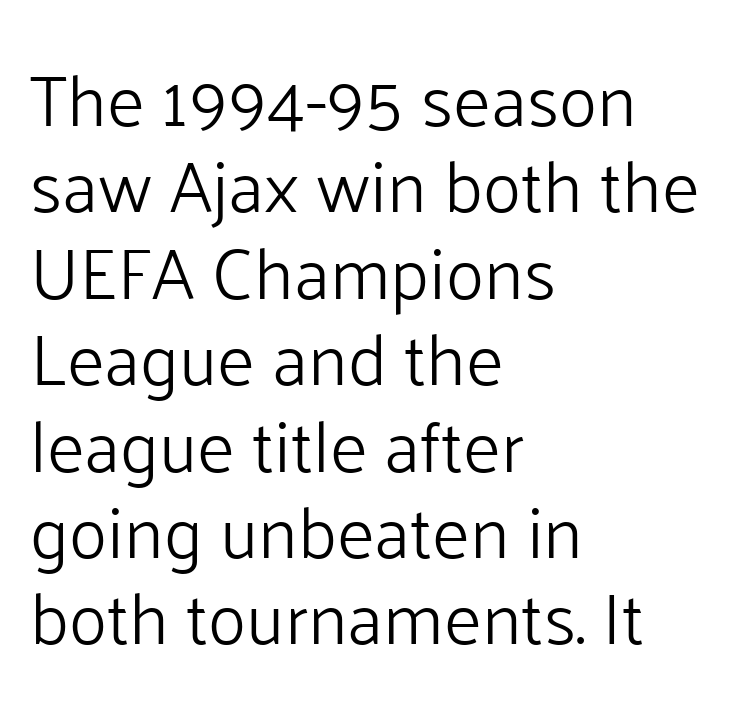
Q: Is the text bold? A: No.
Q: Is the text italic (slanted)? A: No, it is upright.
Q: Is the typeface a serif or a sans-serif typeface? A: Sans-serif.
Q: Is the text underlined? A: No.
Q: How is the paragraph aligned? A: Left-aligned.
Q: Is the spacing between letters normal or unusually wide? A: Normal.
Q: Width (condensed, normal, or wide)? A: Normal.
Q: Stroke contrast? A: Low.
Q: x-height? A: Medium.
Q: Monospaced? A: No.
